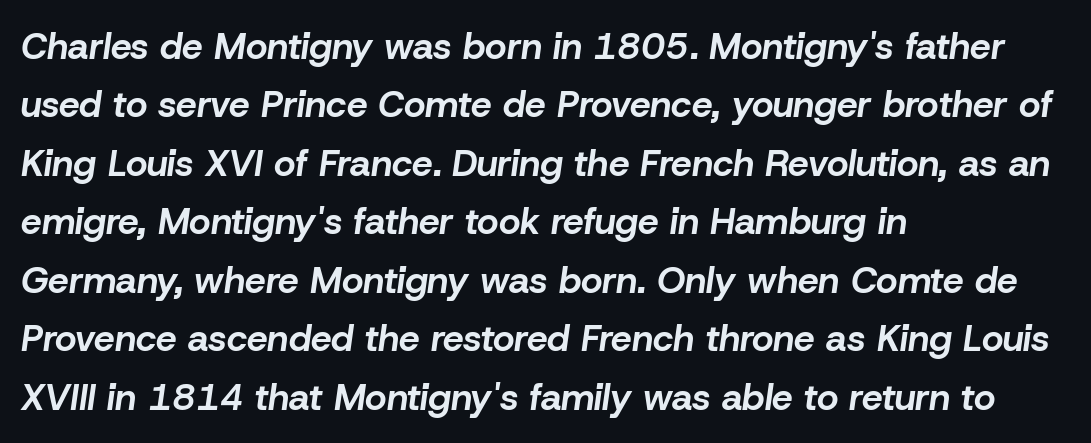
{"italic": "yes", "lean": "right", "slant_degrees": 8, "bold": "yes", "weight": "bold", "width": "normal", "stroke_contrast": "low", "x_height": "medium", "monospaced": "no", "underline": "no", "align": "left", "line_spacing": "normal", "line_spacing_ratio": 1.58, "letter_spacing": "normal", "letter_spacing_em": 0.0, "glyph_px": 37}
